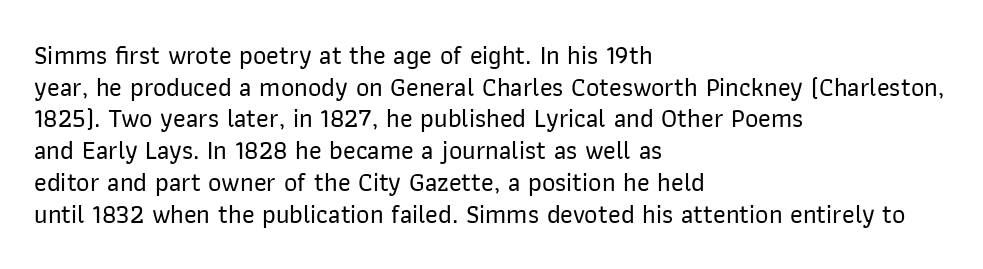
The lettering stays uniformly vertical, giving the passage a roman look. The baseline area is clear. The setting favours the left margin, as ordinary paragraphs usually do. These lines keep a tight, regular rhythm from letter to letter.
